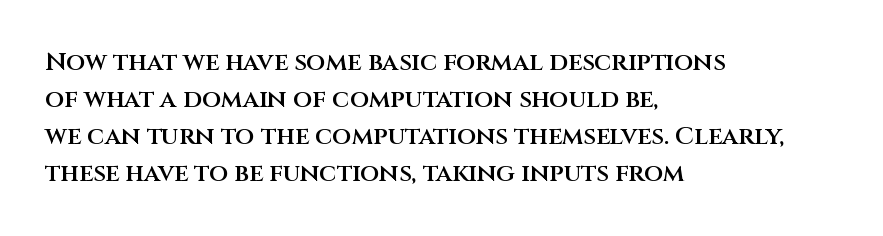
Q: Is the text bold? A: Semi-bold.
Q: Is the text italic (slanted)? A: No, it is upright.
Q: Is the text underlined? A: No.
Q: How is the paragraph aligned? A: Left-aligned.
Q: Is the spacing between letters normal or unusually wide? A: Normal.
Q: Is the spacing between lines tight, normal or loose? A: Normal.
